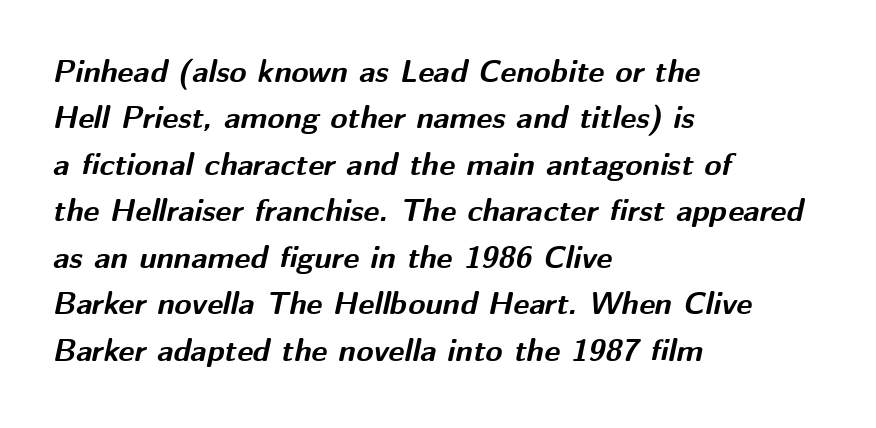
The image shows 31 px bold type, italic (leaning right); set left-aligned, normal line spacing (1.5x), normal letter spacing, not underlined; medium stroke contrast and a medium x-height.
